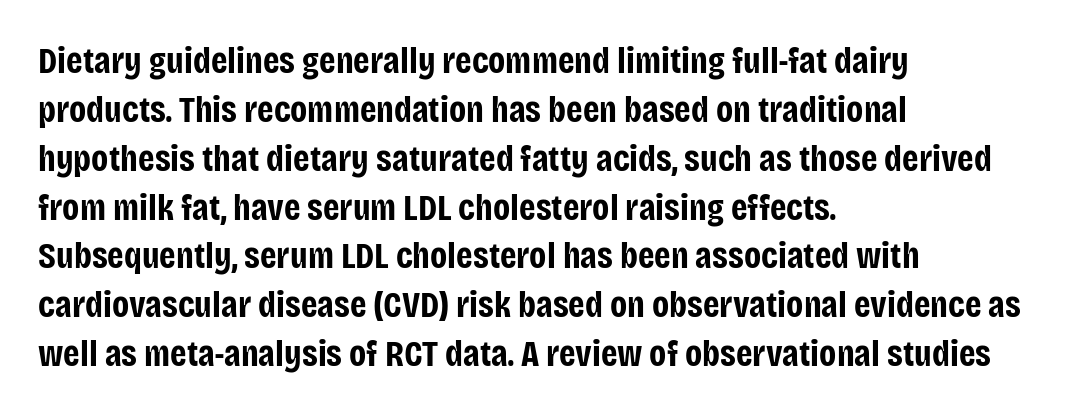
The image shows 37 px bold, condensed sans-serif type, upright; set left-aligned, normal line spacing (1.32x), normal letter spacing, not underlined; low stroke contrast and a large x-height.
